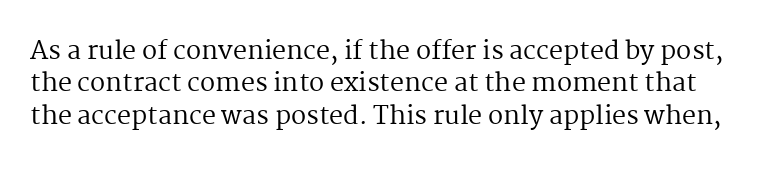
Compared with typical paragraphs, the rows here are spaced about the same. The passage shown has conventional tracking throughout. Each stroke keeps to a modest, everyday thickness or less. Clear beneath every line of the passage. Is there any slant? The stems are plumb.
